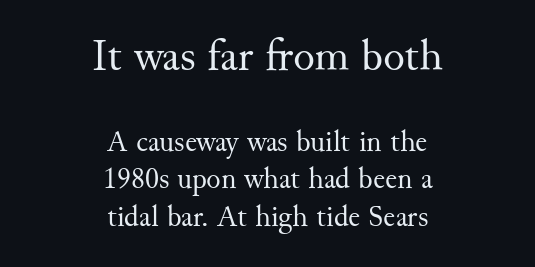
The image shows 45 px regular-weight serif type, upright; set centered, normal line spacing (1.26x), normal letter spacing, not underlined; the first (top) block is 1.5x larger; medium stroke contrast and a small x-height.
